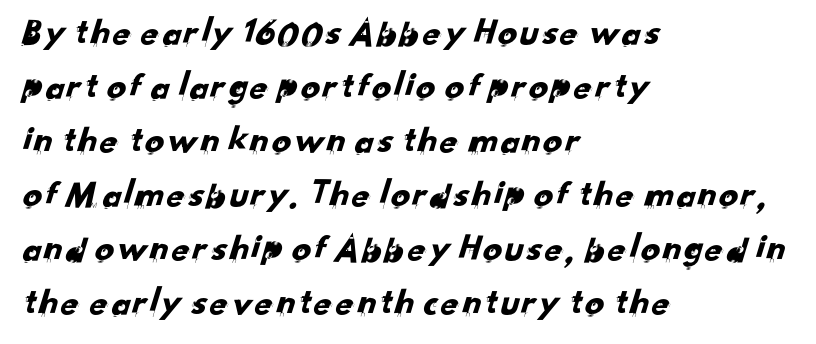
Q: Is the typeface a serif or a sans-serif typeface? A: Sans-serif.
Q: Is the text underlined? A: No.
Q: How is the paragraph aligned? A: Left-aligned.
Q: Is the spacing between letters normal or unusually wide? A: Normal.
Q: Is the spacing between lines tight, normal or loose? A: Normal.
Q: Width (condensed, normal, or wide)? A: Normal.
Q: Stroke contrast? A: Low.
Q: x-height? A: Small.
Q: Monospaced? A: No.
